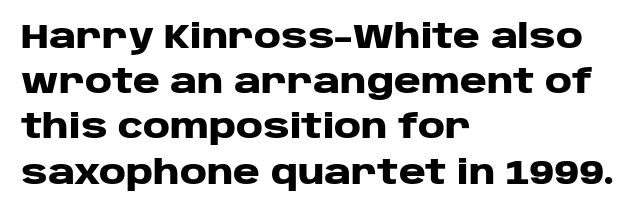
{"serif": "no", "italic": "no", "bold": "yes", "weight": "heavy", "width": "wide", "stroke_contrast": "low", "x_height": "large", "monospaced": "no", "underline": "no", "align": "left", "line_spacing": "normal", "line_spacing_ratio": 1.37, "letter_spacing": "normal", "letter_spacing_em": 0.0, "glyph_px": 33}
